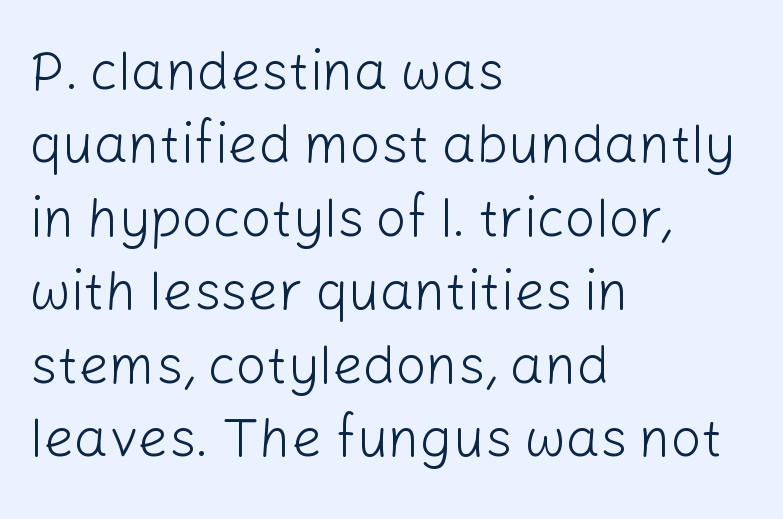
{"serif": "no", "italic": "no", "bold": "no", "weight": "light", "width": "normal", "stroke_contrast": "low", "x_height": "medium", "monospaced": "no", "underline": "no", "align": "left", "line_spacing": "normal", "line_spacing_ratio": 1.36, "letter_spacing": "normal", "letter_spacing_em": 0.0, "glyph_px": 54}
